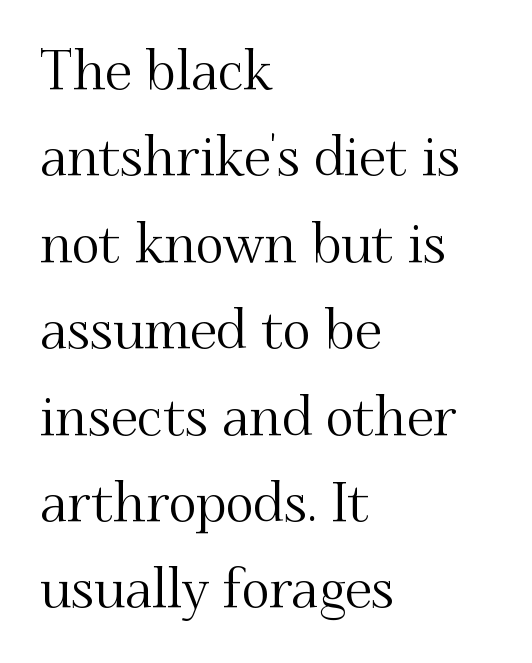
The image shows 54 px serif type, upright; set left-aligned, normal line spacing (1.6x), normal letter spacing, not underlined; medium stroke contrast and a small x-height.
